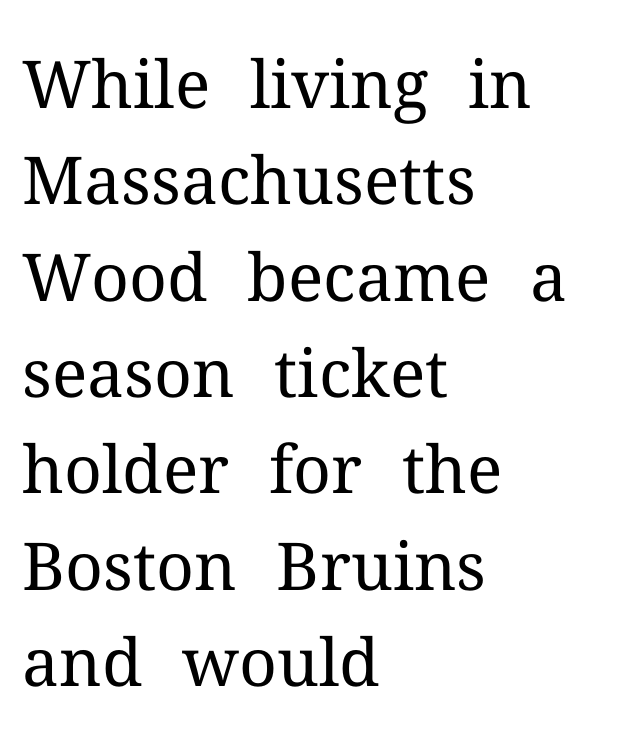
The designer left line spacing at the default. Words appear dense and cohesive because spacing is normal. Nobody drew a line under any word here. Do the characters align in a grid? No, the font is proportional.
